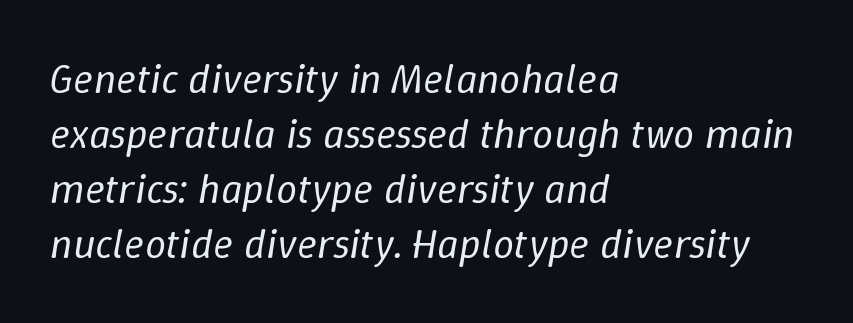
Stroke thickness stays within the range of a standard reading face or lighter. The foot of each line stays bare and open. Caption: multi-line text, flush left, ragged right. Proportional: the letters do not fall into vertical columns.
